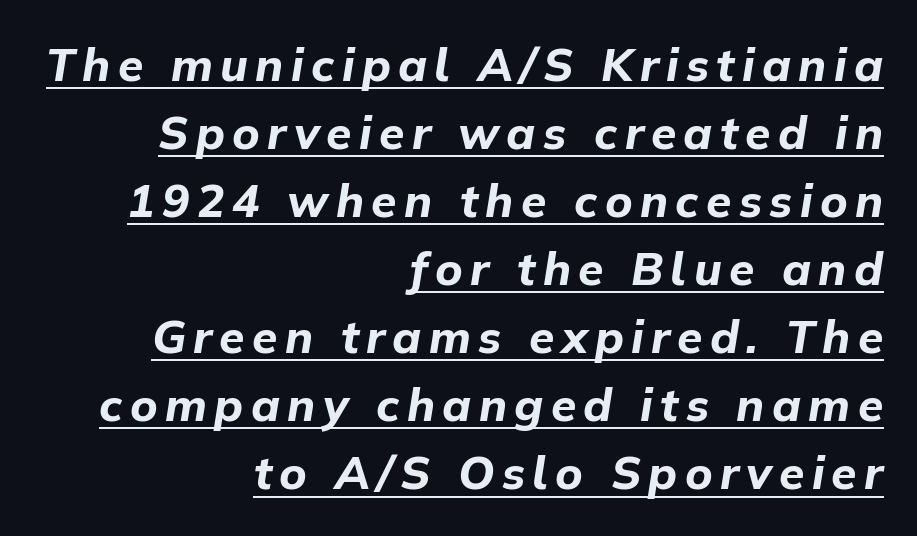
The block of text has a typical density, with ordinary space between rows. Is the type slanted? Yes — the strokes lean at a clear angle. The passage shown is emphatically bold. The text block is weighted toward the right margin, trailing off unevenly leftward. A typographer would call this underscored text. Character widths vary here, with narrow letters taking less room than wide ones.
